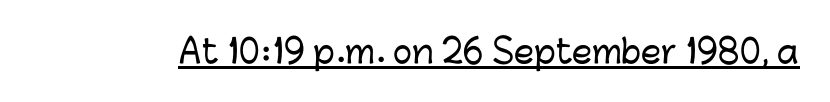
How are the letters spaced? Ordinarily, with no added tracking. Unlike a traditional serif, this face leaves its strokes unadorned. The letters stand upright; this is a roman face. The face used here appears with an underline applied.
